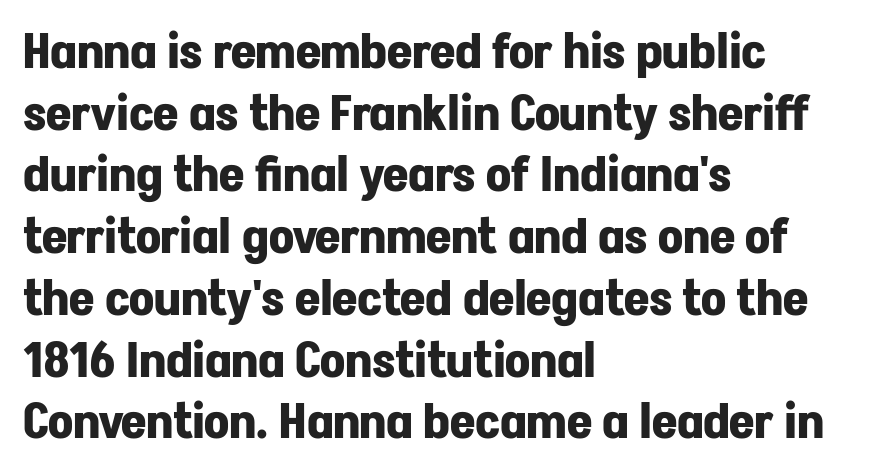
{"serif": "no", "italic": "no", "bold": "yes", "weight": "bold", "width": "normal", "stroke_contrast": "low", "x_height": "medium", "monospaced": "no", "underline": "no", "align": "left", "line_spacing": "normal", "line_spacing_ratio": 1.26, "letter_spacing": "normal", "letter_spacing_em": 0.0, "glyph_px": 49}
